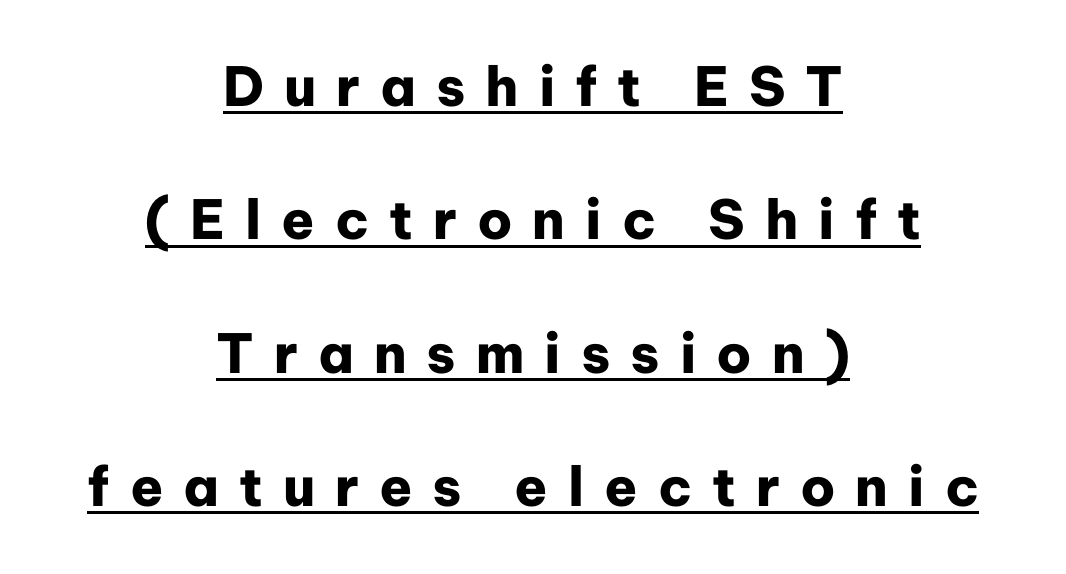
{"serif": "no", "italic": "no", "bold": "yes", "weight": "heavy", "width": "normal", "stroke_contrast": "low", "x_height": "medium", "monospaced": "no", "underline": "yes", "align": "center", "line_spacing": "loose", "line_spacing_ratio": 2.47, "letter_spacing": "wide", "letter_spacing_em": 0.37, "glyph_px": 54}
